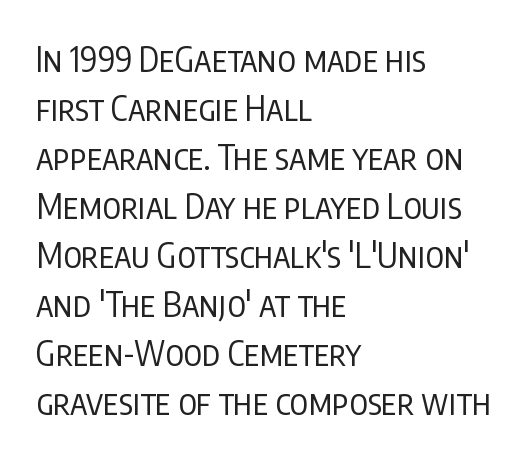
Q: Is the text bold? A: No.
Q: Is the text italic (slanted)? A: No, it is upright.
Q: Is the typeface a serif or a sans-serif typeface? A: Sans-serif.
Q: Is the text underlined? A: No.
Q: How is the paragraph aligned? A: Left-aligned.
Q: Is the spacing between letters normal or unusually wide? A: Normal.
Q: Is the spacing between lines tight, normal or loose? A: Normal.
Q: Width (condensed, normal, or wide)? A: Condensed.
Q: Stroke contrast? A: Low.
Q: x-height? A: Large.
Q: Monospaced? A: No.
